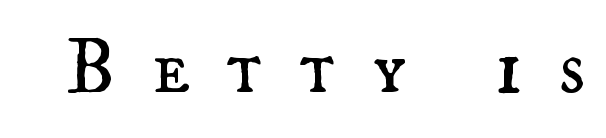
Q: Is the text bold? A: No.
Q: Is the text italic (slanted)? A: No, it is upright.
Q: Is the text underlined? A: No.
Q: Is the spacing between letters normal or unusually wide? A: Unusually wide.
Q: Width (condensed, normal, or wide)? A: Normal.
Q: Stroke contrast? A: Medium.
Q: x-height? A: Small.
Q: Monospaced? A: No.
